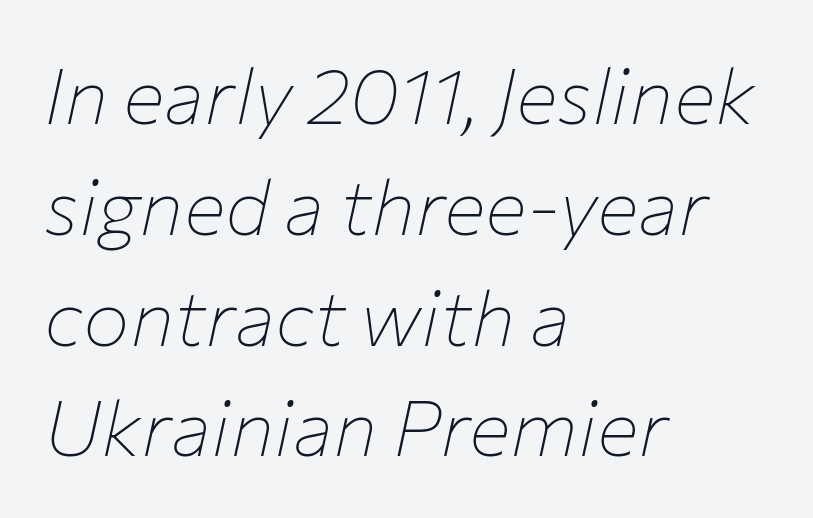
{"italic": "yes", "lean": "right", "slant_degrees": 12, "bold": "no", "weight": "thin", "width": "normal", "stroke_contrast": "low", "x_height": "medium", "monospaced": "no", "underline": "no", "align": "left", "line_spacing": "normal", "line_spacing_ratio": 1.42, "letter_spacing": "normal", "letter_spacing_em": 0.0, "glyph_px": 78}
